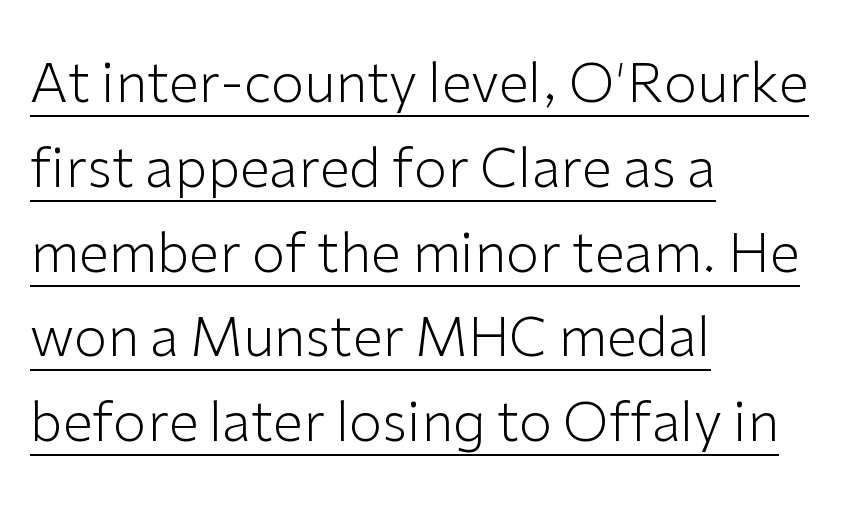
The image shows 54 px light sans-serif type, upright; set left-aligned, normal line spacing (1.57x), normal letter spacing, underlined; low stroke contrast and a medium x-height.
